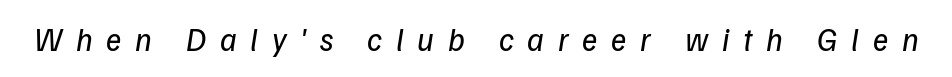
Q: Is the text bold? A: No.
Q: Is the text italic (slanted)? A: Yes, it leans right by about 9 degrees.
Q: Is the text underlined? A: No.
Q: Is the spacing between letters normal or unusually wide? A: Unusually wide.
Q: Width (condensed, normal, or wide)? A: Normal.
Q: Stroke contrast? A: Low.
Q: x-height? A: Medium.
Q: Monospaced? A: No.
